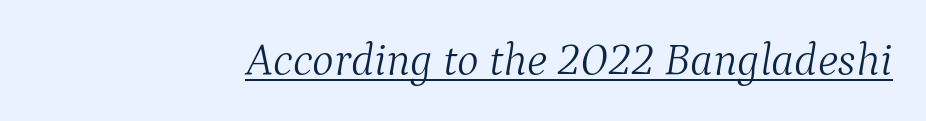
{"serif": "yes", "italic": "yes", "lean": "right", "slant_degrees": 9, "bold": "no", "weight": "light", "width": "normal", "stroke_contrast": "medium", "x_height": "medium", "monospaced": "no", "underline": "yes", "letter_spacing": "normal", "letter_spacing_em": 0.0, "glyph_px": 46}
